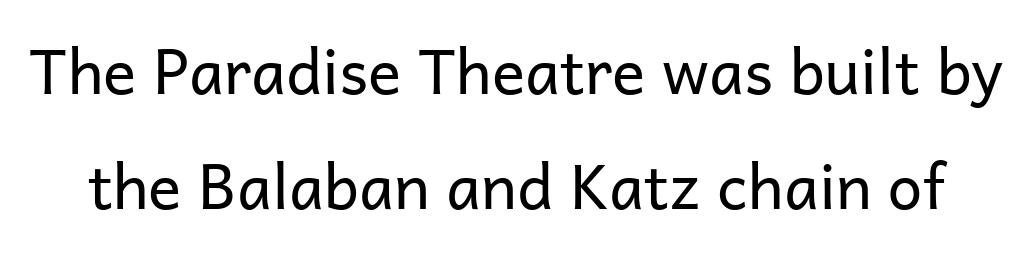
The image shows 62 px regular-weight sans-serif type, upright; set line spacing 1.86x, normal letter spacing, not underlined; low stroke contrast and a medium x-height.
